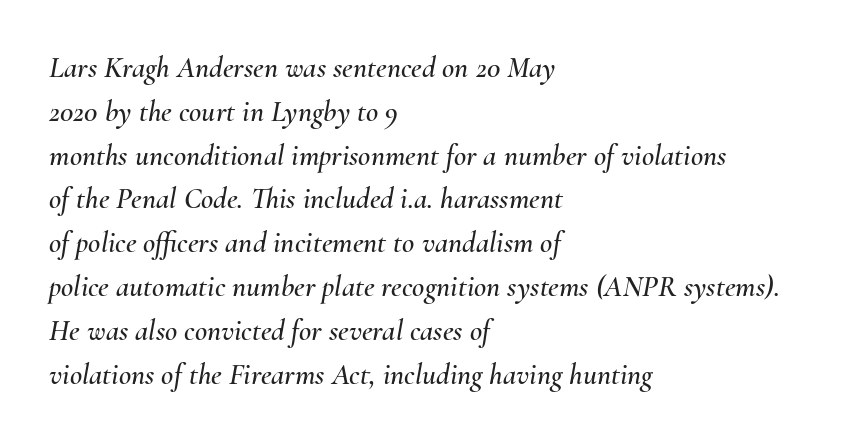
The lines in this sample share a left origin and differ only in where they stop. Note the varied advance widths — an 'i' is clearly narrower than an 'm'. Rule under the text: the space is simply empty. Whoever set this chose a conventional vertical rhythm. There is no visible air inserted between adjacent glyphs. The font's italic variant was chosen for this text.
